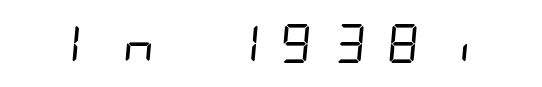
The image shows 39 px regular-weight, condensed sans-serif type; set unusually wide letter spacing (+0.41 em), not underlined; low stroke contrast and a large x-height.
